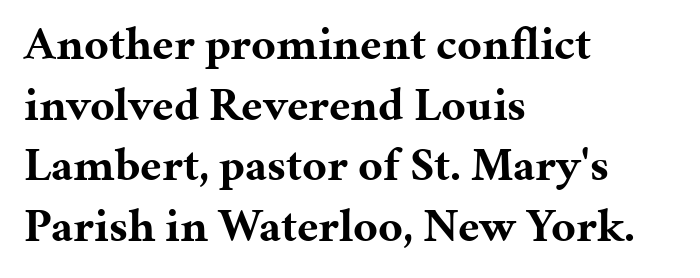
{"serif": "yes", "italic": "no", "bold": "yes", "weight": "bold", "width": "normal", "stroke_contrast": "medium", "x_height": "medium", "monospaced": "no", "underline": "no", "align": "left", "line_spacing": "normal", "line_spacing_ratio": 1.29, "letter_spacing": "normal", "letter_spacing_em": 0.0, "glyph_px": 47}
